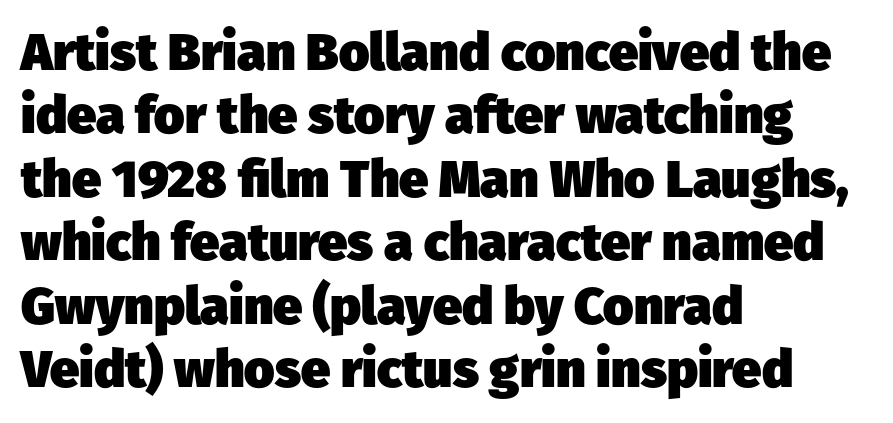
The image shows 52 px heavy sans-serif type; set left-aligned, line spacing 1.22x, normal letter spacing, not underlined; low stroke contrast and a medium x-height.
